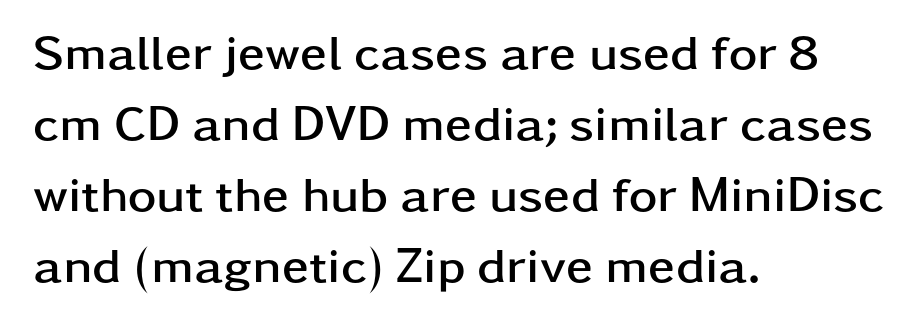
The image shows 49 px semibold, wide sans-serif type, upright; set left-aligned, normal line spacing (1.45x), normal letter spacing, not underlined; low stroke contrast and a medium x-height.
